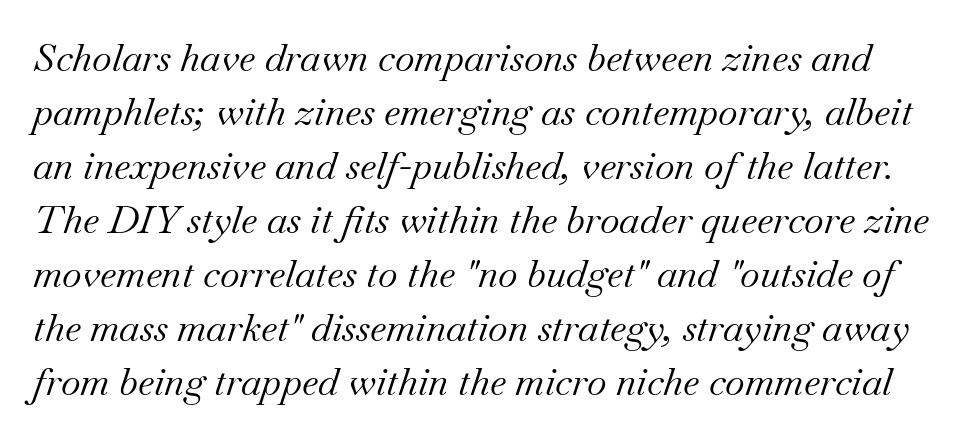
The image shows 38 px regular-weight serif type, italic (leaning right); set normal line spacing (1.42x), normal letter spacing, not underlined; medium stroke contrast and a small x-height.
